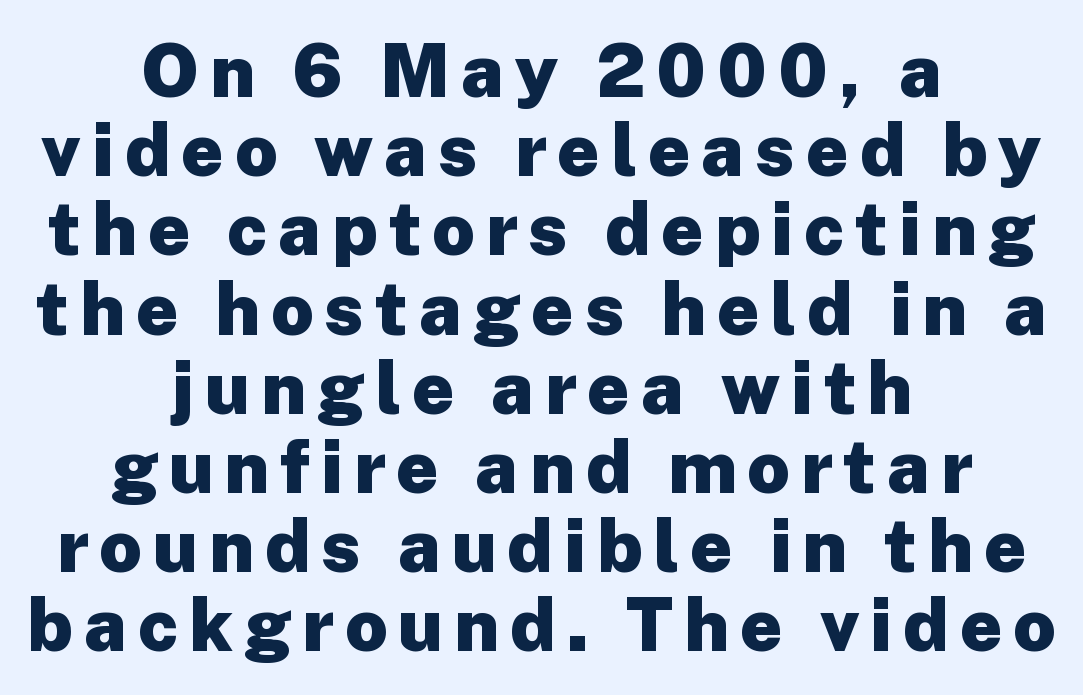
Q: Is the text bold? A: Yes.
Q: Is the text italic (slanted)? A: No, it is upright.
Q: Is the typeface a serif or a sans-serif typeface? A: Sans-serif.
Q: Is the text underlined? A: No.
Q: How is the paragraph aligned? A: Centered.
Q: Is the spacing between lines tight, normal or loose? A: Tight.
Q: Width (condensed, normal, or wide)? A: Normal.
Q: Stroke contrast? A: Low.
Q: x-height? A: Medium.
Q: Monospaced? A: No.
